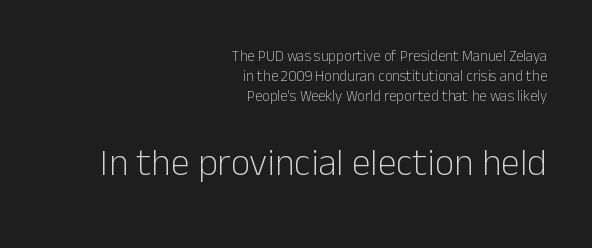
The image shows 38 px light sans-serif type, upright; set right-aligned, normal line spacing (1.35x), normal letter spacing, not underlined; the second (bottom) block is 2.53x larger; low stroke contrast and a medium x-height.
